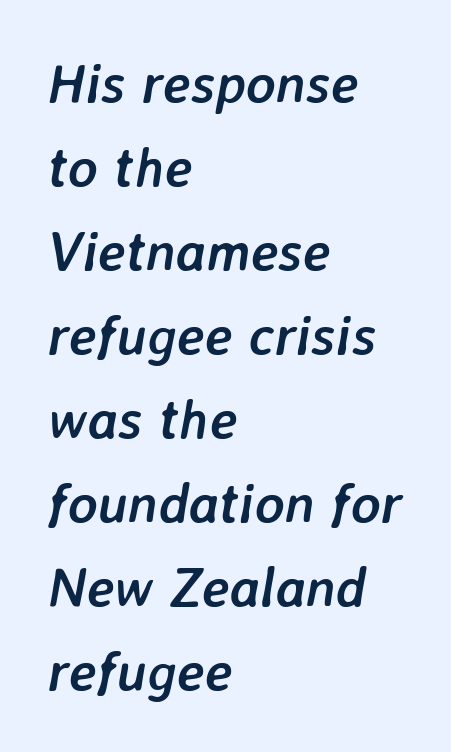
Summary of weight: heavy, a full bold. No extra tracking has been applied to these lines. The words here are not underlined. Summary of vertical rhythm: regular, with standard interline spacing.
